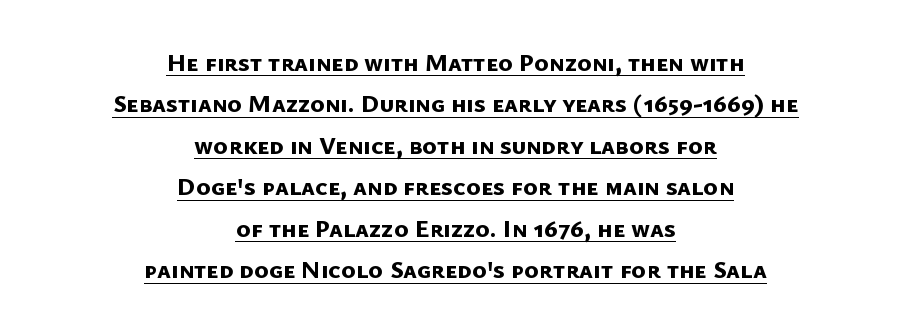
Q: Is the text bold? A: Yes.
Q: Is the text underlined? A: Yes.
Q: How is the paragraph aligned? A: Centered.
Q: Is the spacing between letters normal or unusually wide? A: Normal.
Q: Is the spacing between lines tight, normal or loose? A: Normal.
